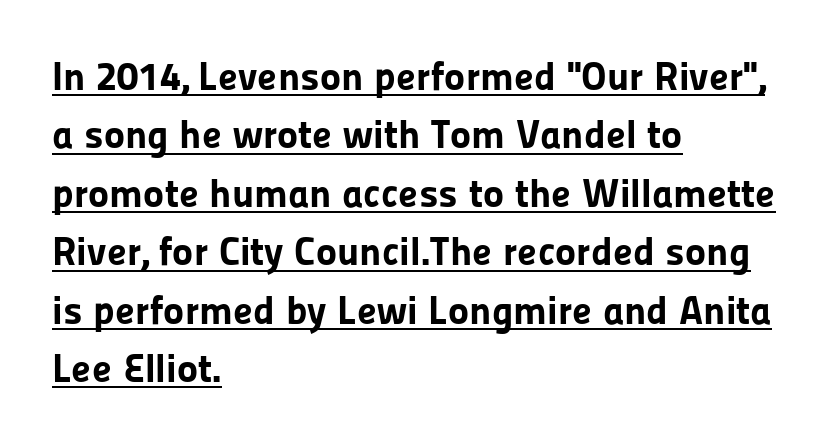
The image shows 40 px bold sans-serif type, upright; set left-aligned, normal line spacing (1.46x), normal letter spacing, underlined; low stroke contrast and a medium x-height.
